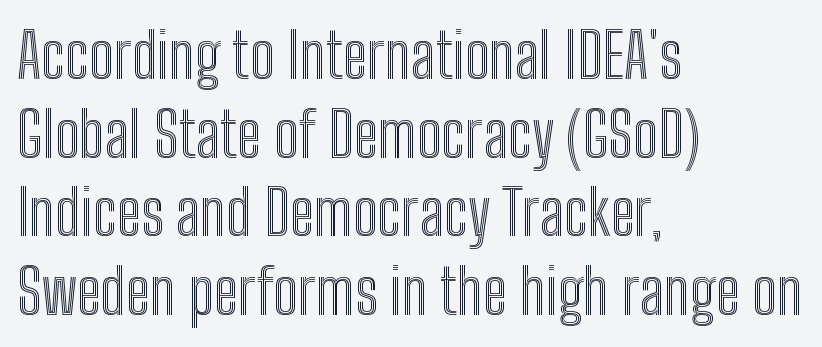
Q: Is the text italic (slanted)? A: No, it is upright.
Q: Is the text underlined? A: No.
Q: How is the paragraph aligned? A: Left-aligned.
Q: Is the spacing between letters normal or unusually wide? A: Normal.
Q: Is the spacing between lines tight, normal or loose? A: Normal.
Q: Width (condensed, normal, or wide)? A: Condensed.
Q: x-height? A: Medium.
Q: Monospaced? A: No.
